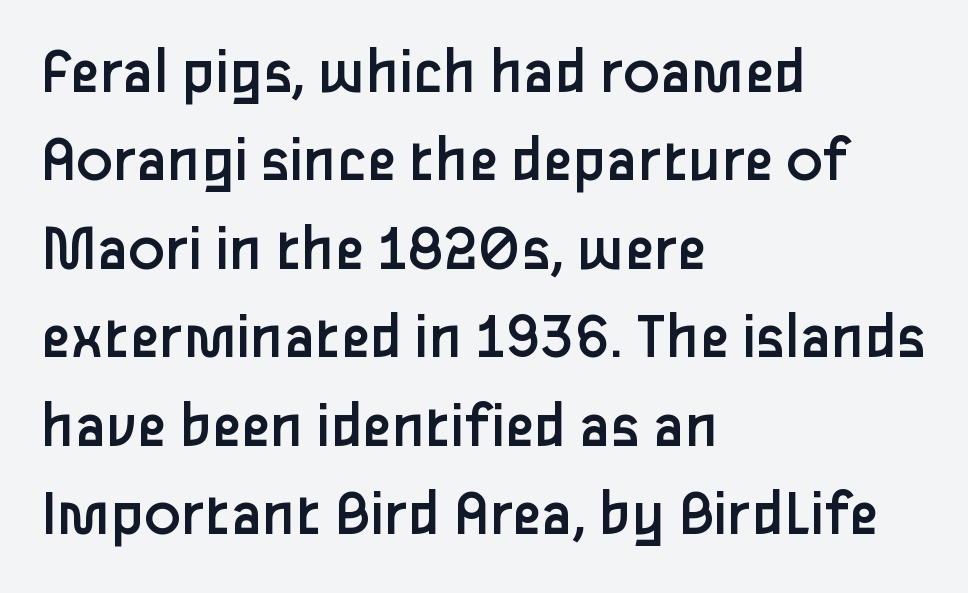
{"serif": "no", "italic": "no", "bold": "no", "weight": "regular", "width": "normal", "stroke_contrast": "low", "x_height": "medium", "monospaced": "no", "underline": "no", "align": "left", "line_spacing": "normal", "line_spacing_ratio": 1.32, "letter_spacing": "normal", "letter_spacing_em": 0.0, "glyph_px": 67}
